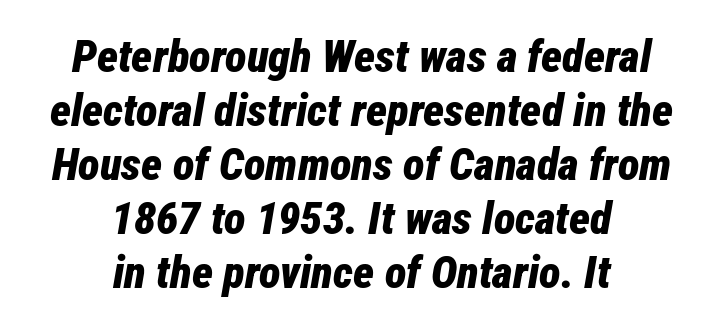
The text carries the slant typical of an italic or oblique font. Is this a fixed-width face? No — the glyphs have proportional, varying widths. In CSS terms this would be text-align: center. These lines carry a lot of weight — the face is fully bold.
